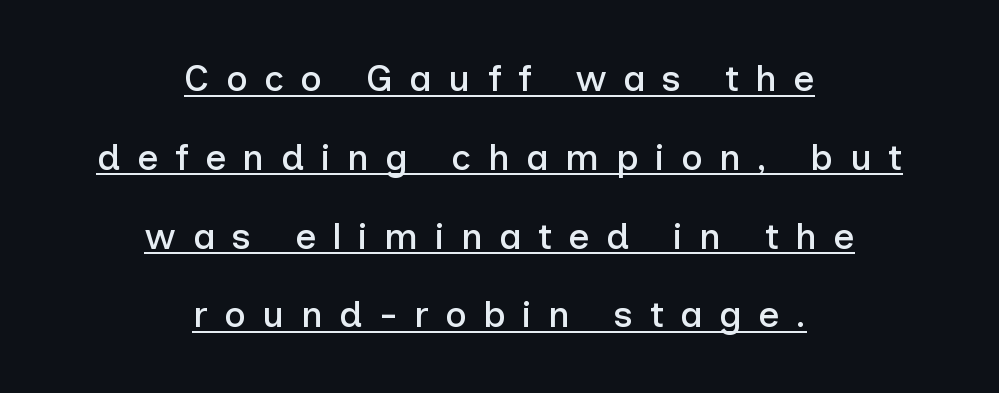
Q: Is the text italic (slanted)? A: No, it is upright.
Q: Is the typeface a serif or a sans-serif typeface? A: Sans-serif.
Q: Is the text underlined? A: Yes.
Q: How is the paragraph aligned? A: Centered.
Q: Is the spacing between letters normal or unusually wide? A: Unusually wide.
Q: Is the spacing between lines tight, normal or loose? A: Loose.
Q: Width (condensed, normal, or wide)? A: Normal.
Q: Stroke contrast? A: Low.
Q: x-height? A: Medium.
Q: Monospaced? A: No.
